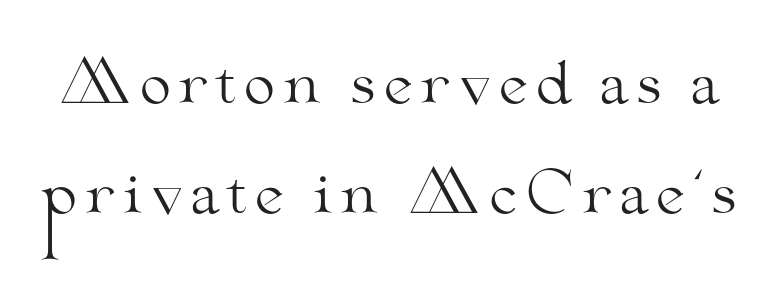
The baseline area is clear. Unlike italic type, these characters show no tilt at all. The letters advance in unequal steps, a hallmark of proportional type. The weight tops out at a normal text grade.
